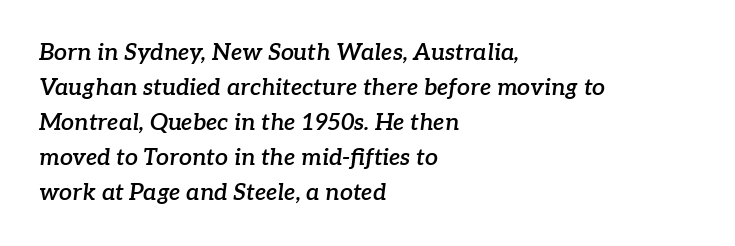
The image shows 23 px text type, italic (leaning right); set left-aligned, normal line spacing (1.52x), normal letter spacing, not underlined.
